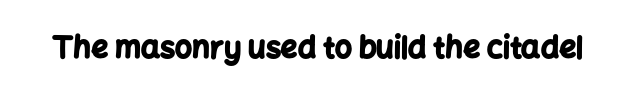
Q: Is the text bold? A: Yes.
Q: Is the text italic (slanted)? A: No, it is upright.
Q: Is the typeface a serif or a sans-serif typeface? A: Sans-serif.
Q: Is the text underlined? A: No.
Q: Is the spacing between letters normal or unusually wide? A: Normal.
Q: Width (condensed, normal, or wide)? A: Normal.
Q: Stroke contrast? A: Low.
Q: x-height? A: Medium.
Q: Monospaced? A: No.
